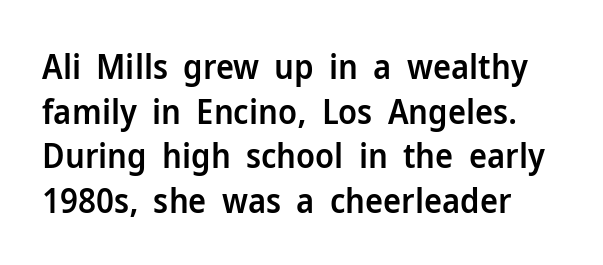
Q: Is the text bold? A: Semi-bold.
Q: Is the text italic (slanted)? A: No, it is upright.
Q: Is the typeface a serif or a sans-serif typeface? A: Sans-serif.
Q: Is the text underlined? A: No.
Q: Is the spacing between letters normal or unusually wide? A: Normal.
Q: Is the spacing between lines tight, normal or loose? A: Normal.
Q: Width (condensed, normal, or wide)? A: Normal.
Q: Stroke contrast? A: Low.
Q: x-height? A: Medium.
Q: Monospaced? A: No.
